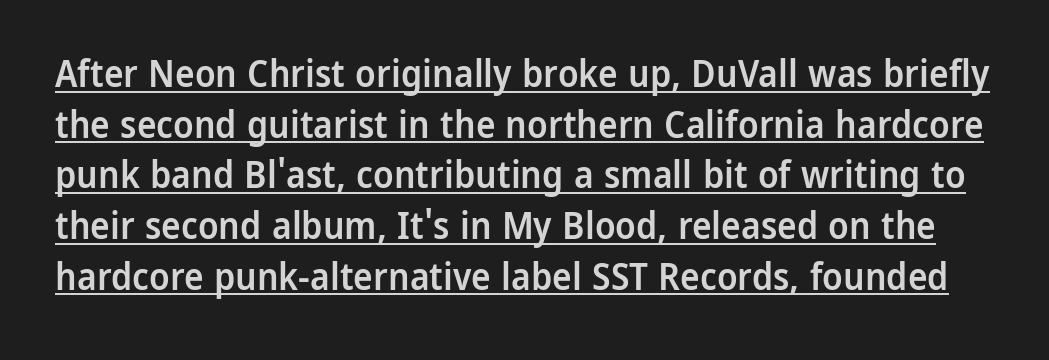
If you measured baseline to baseline, you'd find a middling distance. A typesetter would label this face a sans. In terms of weight, the rendering is demibold, just under bold. Does the lettering tilt? It doesn't — this is upright. The face used here is rendered with its standard letterfit.
